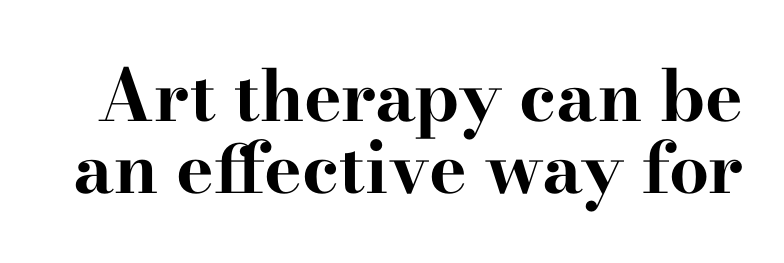
Each letter keeps its own natural width here, so spacing adapts to shape. The characters look thick and weighty, a clear bold. Are there feet on the stems? There are — it's a serif. These lines huddle together more closely than default settings would place them.
